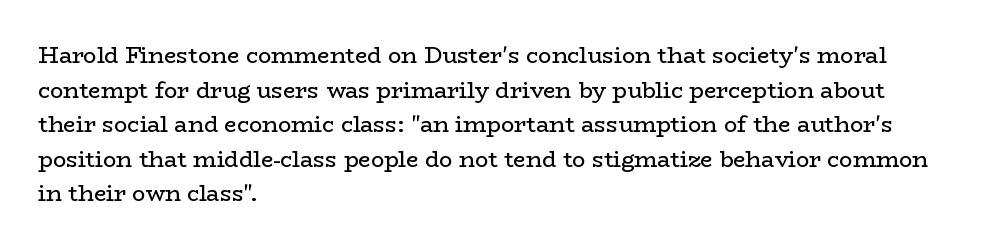
{"italic": "no", "bold": "no", "underline": "no", "align": "left", "line_spacing": "normal", "line_spacing_ratio": 1.57, "letter_spacing": "normal", "letter_spacing_em": 0.0, "glyph_px": 22}
